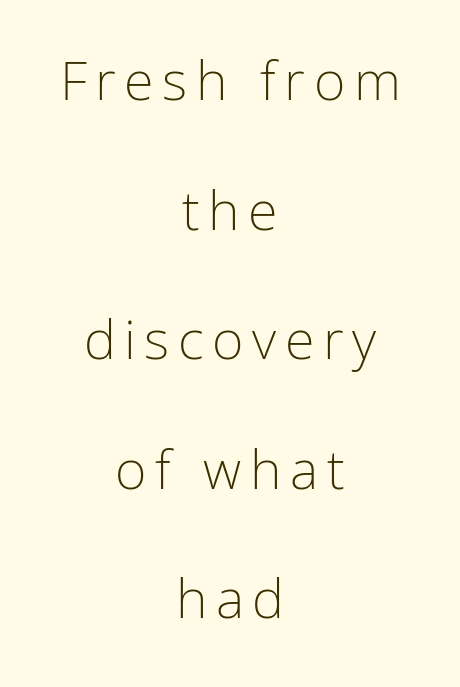
Beneath every word, the page is bare. Proportional: the letters do not fall into vertical columns. Letters have the restrained weight of plain body copy at most. Does the copy run flush right? No — it is centered line by line.
